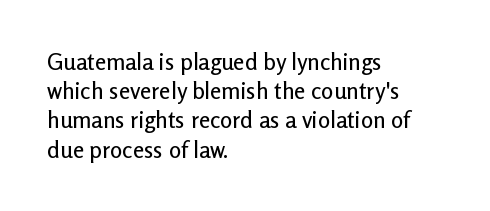
The image shows 23 px text type, upright; set left-aligned, normal line spacing (1.27x), normal letter spacing, not underlined.
